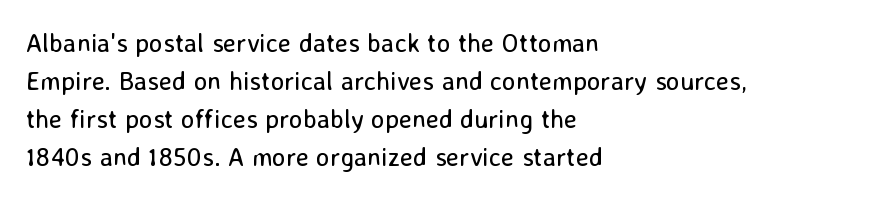
{"italic": "no", "bold": "no", "underline": "no", "align": "left", "line_spacing": "normal", "line_spacing_ratio": 1.46, "letter_spacing": "normal", "letter_spacing_em": 0.0, "glyph_px": 26}
